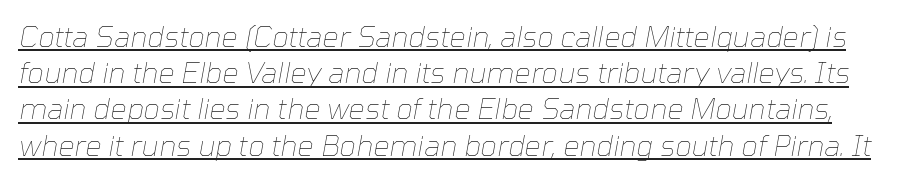
Q: Is the text bold? A: No.
Q: Is the text italic (slanted)? A: Yes, it leans right by about 10 degrees.
Q: Is the text underlined? A: Yes.
Q: Is the spacing between letters normal or unusually wide? A: Normal.
Q: Is the spacing between lines tight, normal or loose? A: Normal.
Q: Width (condensed, normal, or wide)? A: Normal.
Q: Stroke contrast? A: Low.
Q: x-height? A: Medium.
Q: Monospaced? A: No.
